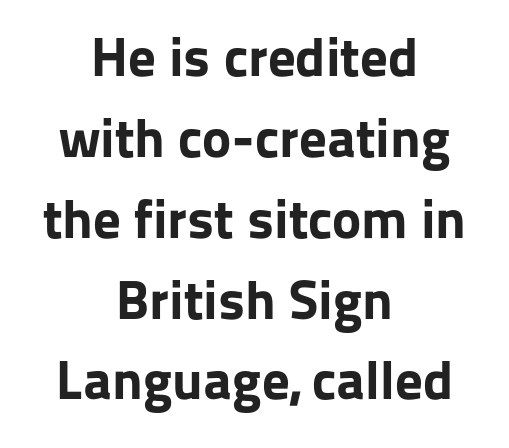
Short note: letters normally spaced. Ordinary non-slanted type is in use. The characters look thick and weighty, a clear bold. Do the characters align in a grid? No, the font is proportional. The string is rendered with underlining switched off. A typesetter would call this leading conventional body-copy spacing.
